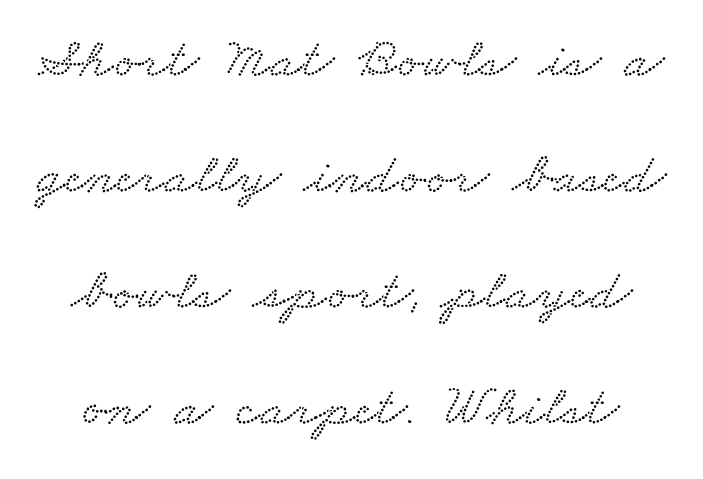
The image shows 58 px wide serif type; set loose line spacing (2.0x), normal letter spacing, not underlined; low stroke contrast and a small x-height.
